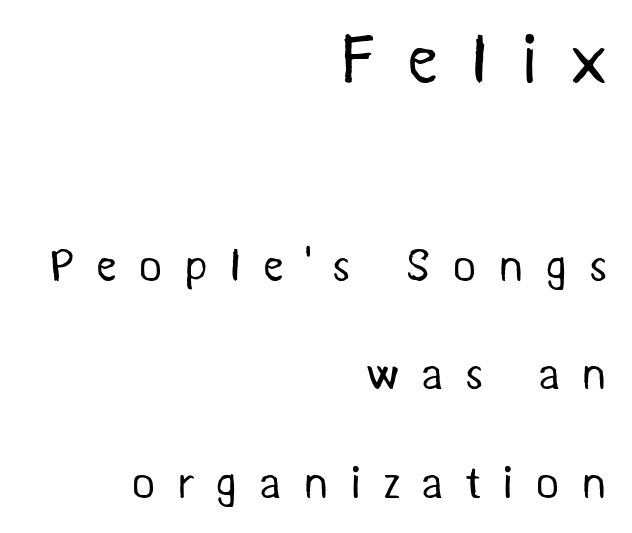
The image shows 69 px regular-weight sans-serif type; set right-aligned, loose line spacing (2.35x), unusually wide letter spacing (+0.46 em), not underlined; the first (top) block is 1.5x larger; medium stroke contrast and a medium x-height.
